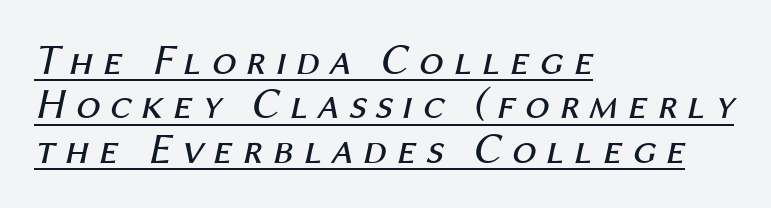
{"italic": "yes", "lean": "right", "slant_degrees": 12, "bold": "no", "weight": "regular", "width": "normal", "stroke_contrast": "medium", "x_height": "medium", "monospaced": "no", "underline": "yes", "align": "left", "line_spacing": "tight", "line_spacing_ratio": 1.01, "letter_spacing": "wide", "letter_spacing_em": 0.21, "glyph_px": 44}
